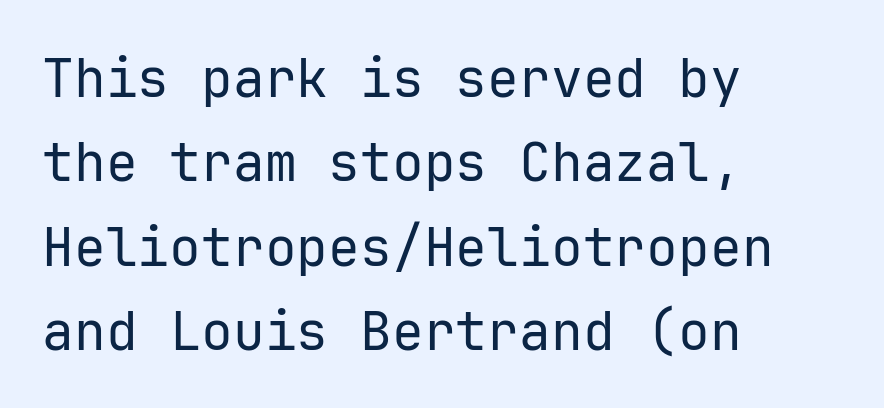
Q: Is the text bold? A: No.
Q: Is the text italic (slanted)? A: No, it is upright.
Q: Is the typeface a serif or a sans-serif typeface? A: Sans-serif.
Q: Is the text underlined? A: No.
Q: How is the paragraph aligned? A: Left-aligned.
Q: Is the spacing between letters normal or unusually wide? A: Normal.
Q: Is the spacing between lines tight, normal or loose? A: Normal.
Q: Width (condensed, normal, or wide)? A: Normal.
Q: Stroke contrast? A: Low.
Q: x-height? A: Medium.
